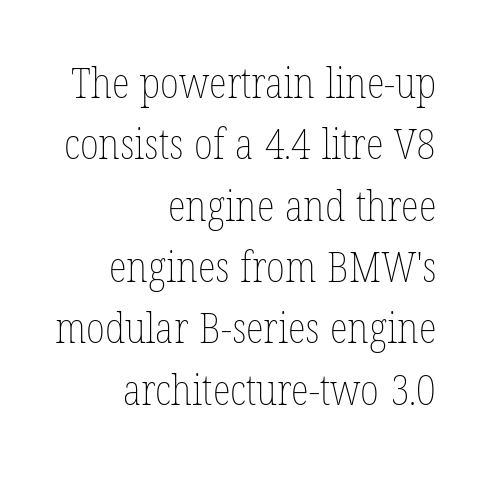
Q: Is the text bold? A: No.
Q: Is the text italic (slanted)? A: No, it is upright.
Q: Is the text underlined? A: No.
Q: How is the paragraph aligned? A: Right-aligned.
Q: Is the spacing between letters normal or unusually wide? A: Normal.
Q: Is the spacing between lines tight, normal or loose? A: Normal.
Q: Width (condensed, normal, or wide)? A: Condensed.
Q: Stroke contrast? A: Low.
Q: x-height? A: Medium.
Q: Monospaced? A: No.
